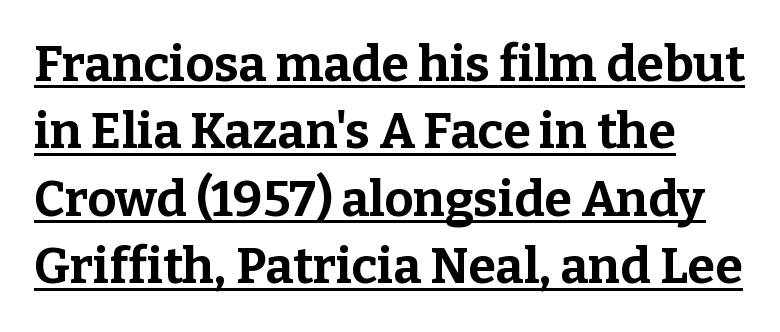
{"serif": "yes", "italic": "no", "bold": "yes", "weight": "bold", "width": "normal", "stroke_contrast": "low", "x_height": "medium", "monospaced": "no", "underline": "yes", "line_spacing": "normal", "line_spacing_ratio": 1.35, "letter_spacing": "normal", "letter_spacing_em": 0.0, "glyph_px": 50}
